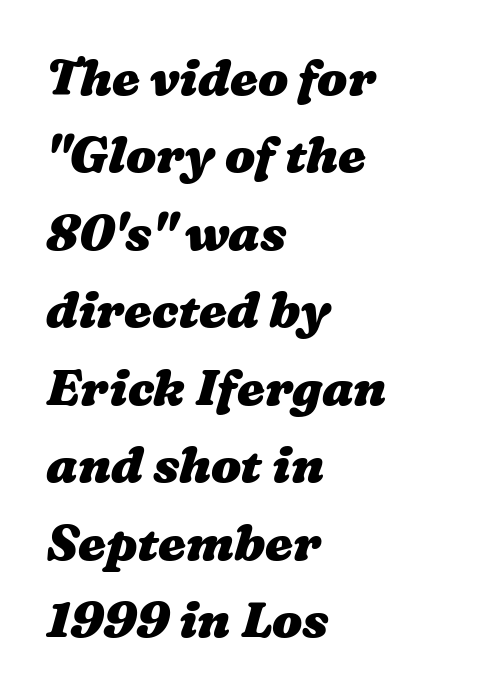
The image shows 50 px heavy, wide type; set left-aligned, normal line spacing (1.55x), normal letter spacing, not underlined; medium stroke contrast and a medium x-height.
